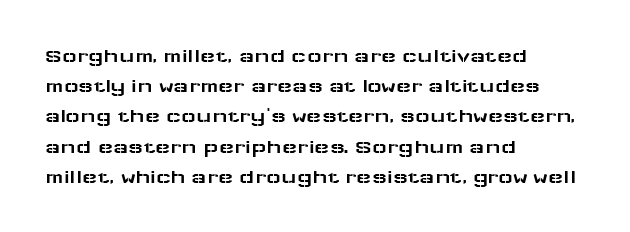
Q: Is the text italic (slanted)? A: No, it is upright.
Q: Is the text underlined? A: No.
Q: How is the paragraph aligned? A: Left-aligned.
Q: Is the spacing between letters normal or unusually wide? A: Normal.
Q: Is the spacing between lines tight, normal or loose? A: Normal.
